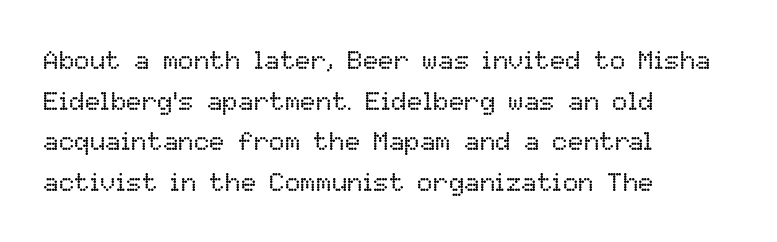
{"italic": "no", "bold": "no", "underline": "no", "align": "left", "line_spacing": "normal", "line_spacing_ratio": 1.56, "letter_spacing": "normal", "letter_spacing_em": 0.0, "glyph_px": 26}
